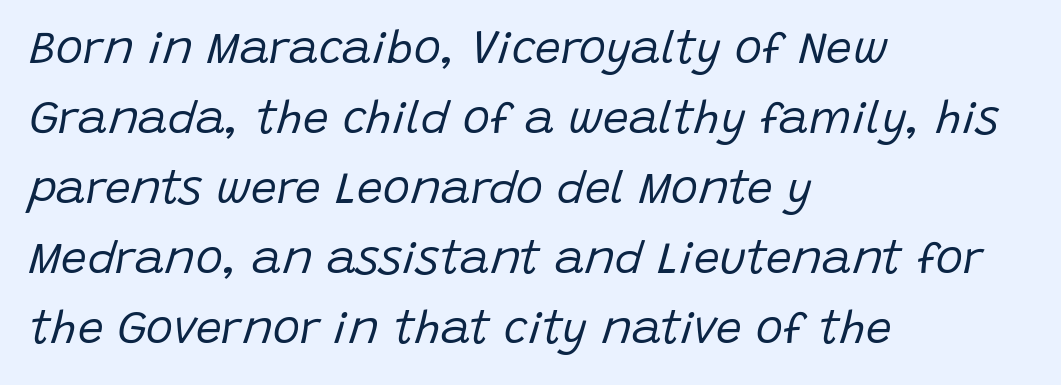
The image shows 46 px regular-weight type, italic (leaning right); set left-aligned, normal line spacing (1.52x), normal letter spacing, not underlined; low stroke contrast and a large x-height.
